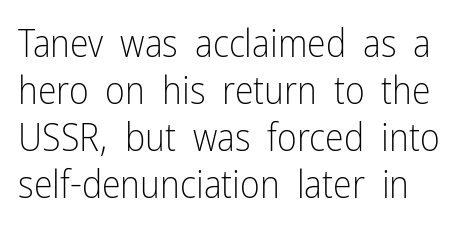
No word sits above an underline. Typographically, this falls in the sans-serif category. In terms of posture, this sample is upright. Looks like regular typesetting: each glyph gets only the width it needs.
